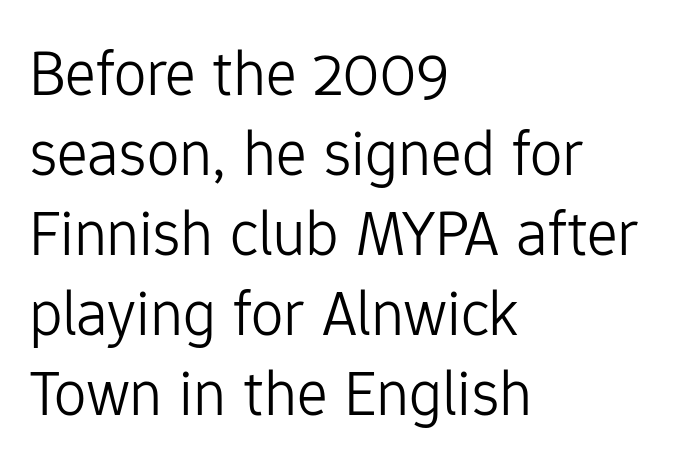
{"serif": "no", "italic": "no", "bold": "no", "weight": "light", "width": "normal", "stroke_contrast": "low", "x_height": "medium", "monospaced": "no", "underline": "no", "align": "left", "line_spacing_ratio": 1.23, "letter_spacing": "normal", "letter_spacing_em": 0.0, "glyph_px": 65}
